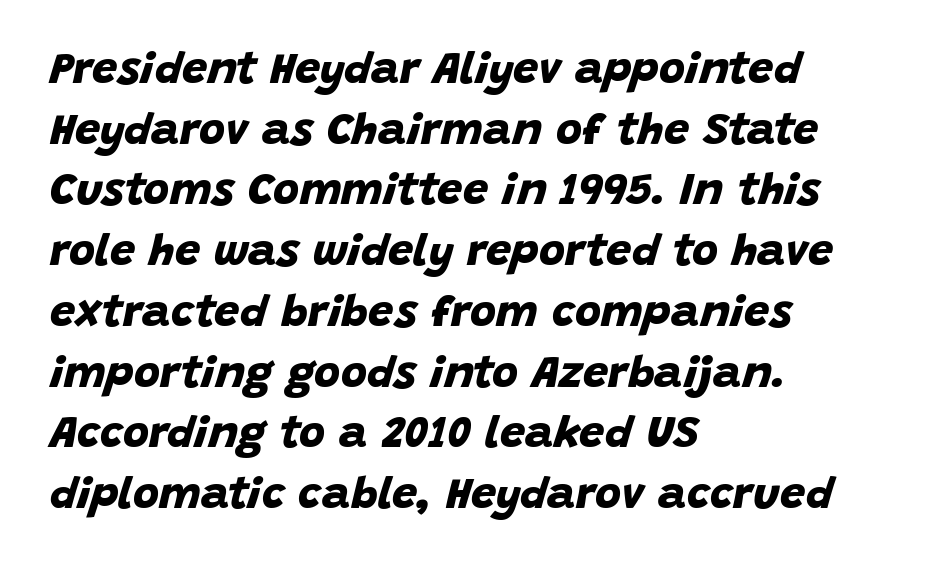
{"serif": "no", "bold": "yes", "weight": "bold", "width": "normal", "stroke_contrast": "low", "x_height": "large", "monospaced": "no", "underline": "no", "align": "left", "line_spacing": "normal", "line_spacing_ratio": 1.35, "letter_spacing": "normal", "letter_spacing_em": 0.0, "glyph_px": 45}
